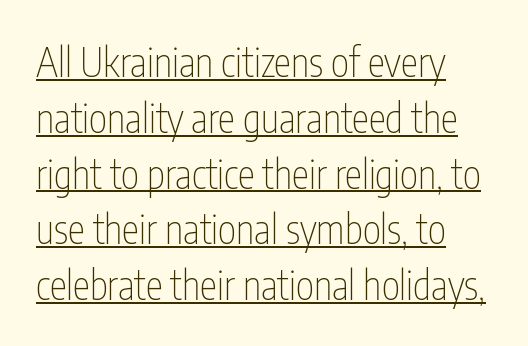
{"serif": "no", "italic": "no", "bold": "no", "weight": "thin", "width": "condensed", "stroke_contrast": "low", "x_height": "medium", "monospaced": "no", "underline": "yes", "align": "left", "line_spacing": "normal", "line_spacing_ratio": 1.43, "letter_spacing": "normal", "letter_spacing_em": 0.0, "glyph_px": 39}
